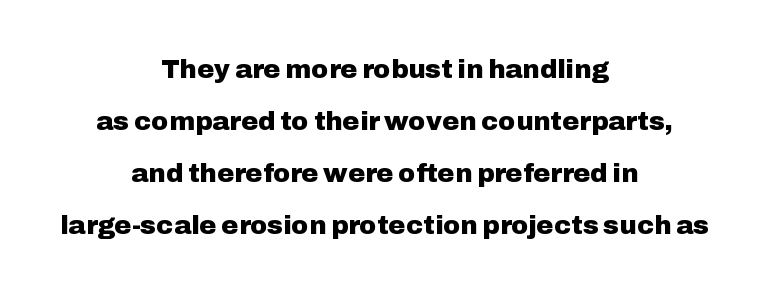
Italic? Not at all — the glyphs are vertical. The passage shown has conventional tracking throughout. A bare baseline throughout the passage. Vertical spacing — loose. I'd describe the lettering as bold — thick and assertive.
